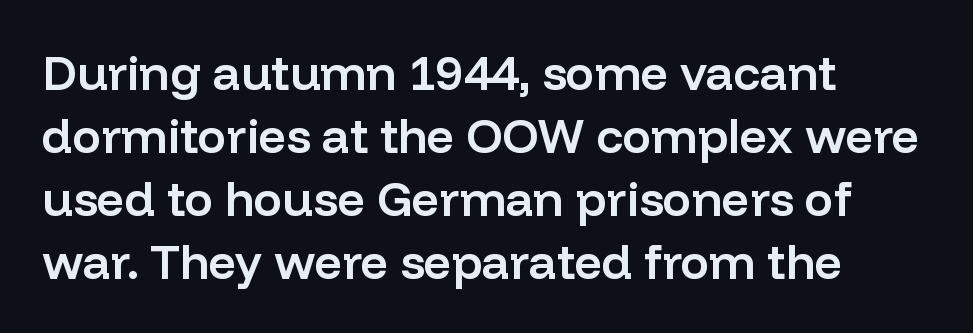
{"serif": "no", "italic": "no", "bold": "semi", "weight": "semibold", "width": "normal", "stroke_contrast": "low", "x_height": "medium", "monospaced": "no", "underline": "no", "align": "left", "line_spacing": "normal", "line_spacing_ratio": 1.31, "letter_spacing": "normal", "letter_spacing_em": 0.0, "glyph_px": 48}
